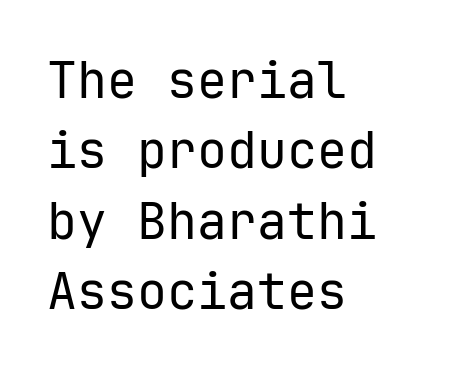
{"serif": "no", "italic": "no", "bold": "no", "weight": "regular", "width": "normal", "stroke_contrast": "low", "x_height": "medium", "monospaced": "yes", "underline": "no", "align": "left", "line_spacing": "normal", "line_spacing_ratio": 1.41, "letter_spacing": "normal", "letter_spacing_em": 0.0, "glyph_px": 50}
